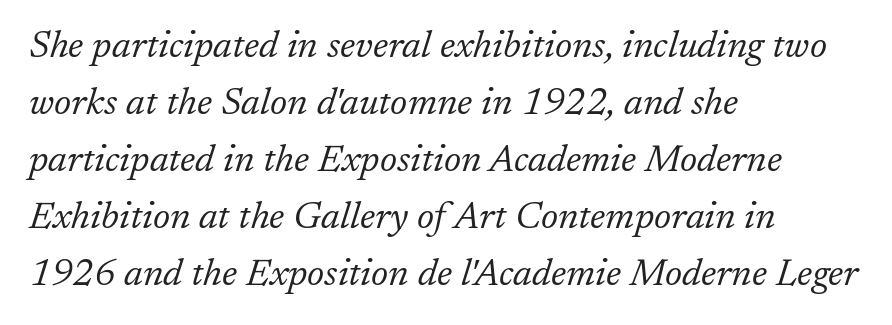
Q: Is the text bold? A: No.
Q: Is the text italic (slanted)? A: Yes, it leans right by about 17 degrees.
Q: Is the typeface a serif or a sans-serif typeface? A: Serif.
Q: Is the text underlined? A: No.
Q: How is the paragraph aligned? A: Left-aligned.
Q: Is the spacing between letters normal or unusually wide? A: Normal.
Q: Is the spacing between lines tight, normal or loose? A: Normal.
Q: Width (condensed, normal, or wide)? A: Normal.
Q: Stroke contrast? A: Low.
Q: x-height? A: Medium.
Q: Monospaced? A: No.
